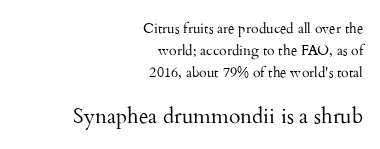
{"italic": "no", "bold": "no", "underline": "no", "align": "right", "line_spacing": "normal", "line_spacing_ratio": 1.56, "letter_spacing": "normal", "letter_spacing_em": 0.0, "larger_block": "second", "size_ratio": 1.5, "glyph_px": 21}
